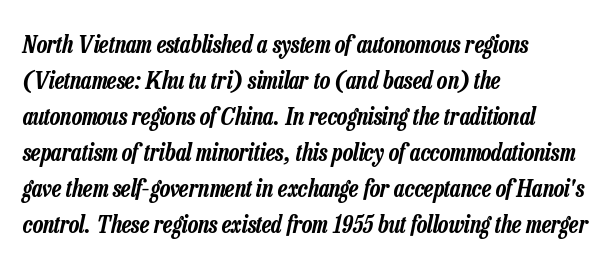
{"italic": "yes", "lean": "right", "slant_degrees": 13, "underline": "no", "align": "left", "line_spacing": "normal", "line_spacing_ratio": 1.5, "letter_spacing": "normal", "letter_spacing_em": 0.0, "glyph_px": 24}
